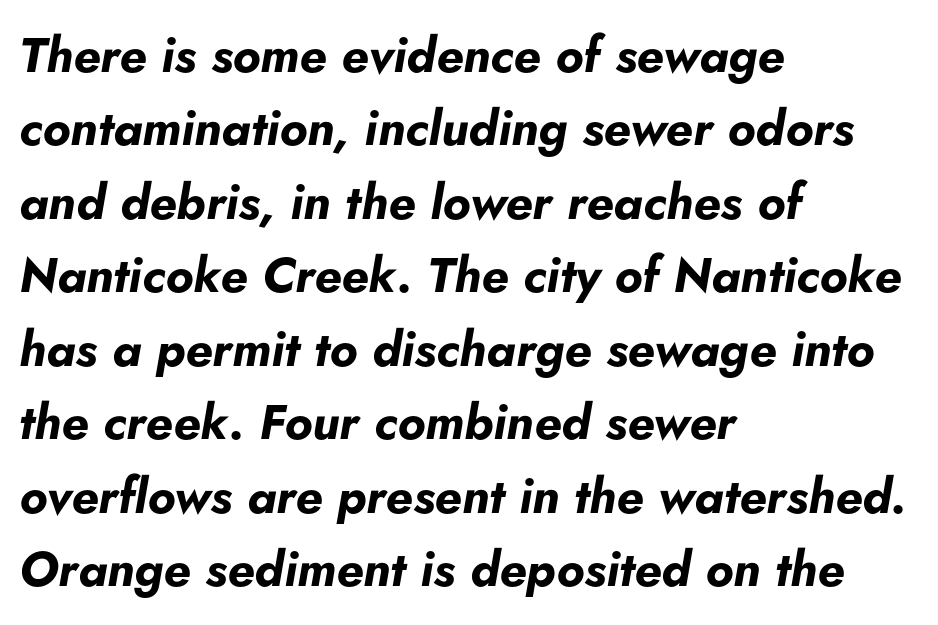
{"italic": "yes", "lean": "right", "slant_degrees": 5, "bold": "yes", "weight": "bold", "width": "normal", "stroke_contrast": "low", "x_height": "small", "monospaced": "no", "underline": "no", "align": "left", "line_spacing": "normal", "line_spacing_ratio": 1.5, "letter_spacing": "normal", "letter_spacing_em": 0.0, "glyph_px": 49}
